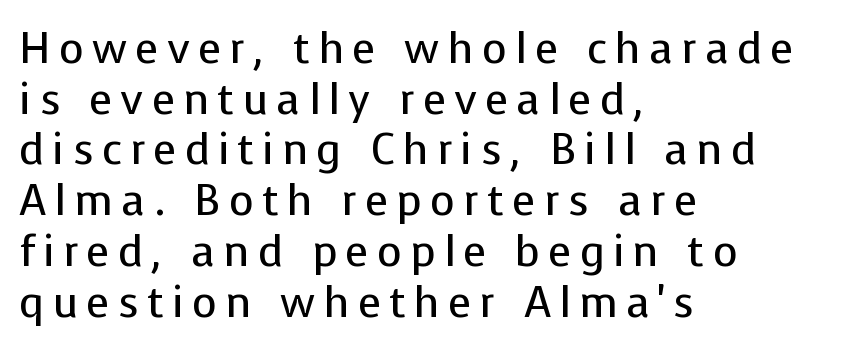
Q: Is the text bold? A: No.
Q: Is the text italic (slanted)? A: No, it is upright.
Q: Is the typeface a serif or a sans-serif typeface? A: Sans-serif.
Q: Is the text underlined? A: No.
Q: How is the paragraph aligned? A: Left-aligned.
Q: Width (condensed, normal, or wide)? A: Normal.
Q: Stroke contrast? A: Low.
Q: x-height? A: Medium.
Q: Monospaced? A: No.
